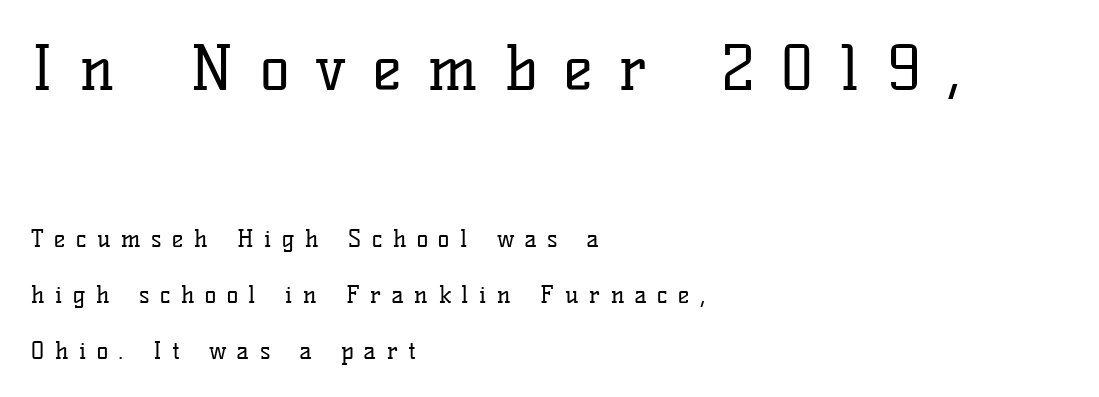
Q: Is the text bold? A: No.
Q: Is the text italic (slanted)? A: No, it is upright.
Q: Is the typeface a serif or a sans-serif typeface? A: Serif.
Q: Is the text underlined? A: No.
Q: How is the paragraph aligned? A: Left-aligned.
Q: Is the spacing between letters normal or unusually wide? A: Unusually wide.
Q: Is the spacing between lines tight, normal or loose? A: Loose.
Q: Which block of text is set in a larger size, the first (top) or the second (bottom)? A: The first (top) one.
Q: Width (condensed, normal, or wide)? A: Normal.
Q: Stroke contrast? A: Low.
Q: x-height? A: Medium.
Q: Monospaced? A: No.
